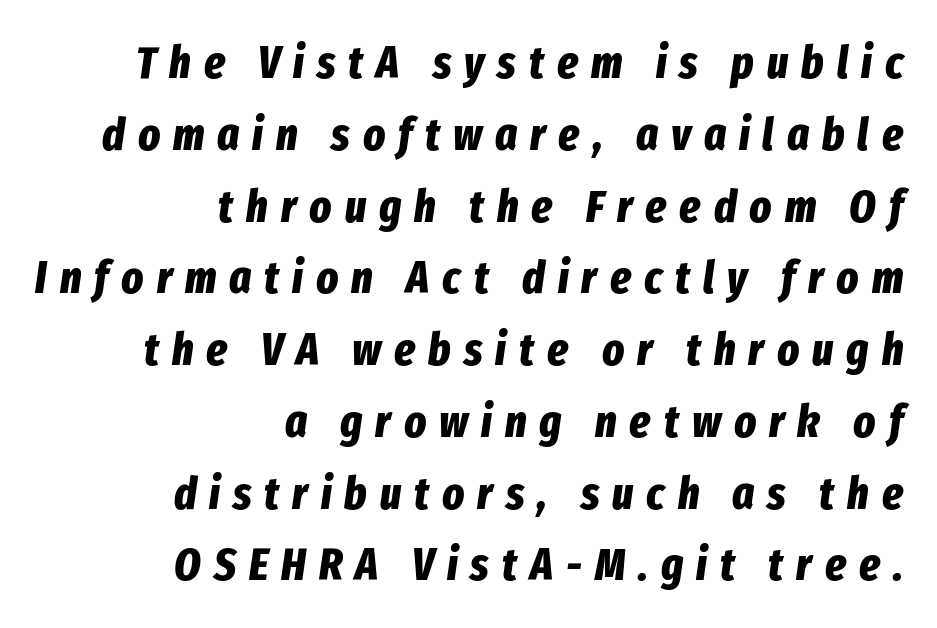
{"italic": "yes", "lean": "right", "slant_degrees": 8, "bold": "yes", "weight": "bold", "width": "condensed", "stroke_contrast": "low", "x_height": "medium", "monospaced": "no", "underline": "no", "align": "right", "line_spacing": "normal", "line_spacing_ratio": 1.56, "letter_spacing": "wide", "letter_spacing_em": 0.28, "glyph_px": 46}
